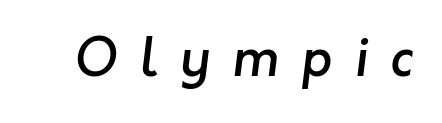
This is moderately heavy type, rendered in semibold. Spacing verdict: proportional, widths tailored to each character. Letters rest on an invisible, unmarked baseline. Glyph-to-glyph distance is far greater than everyday printed text. To sum up the face: it is a sans, with no serifs.
